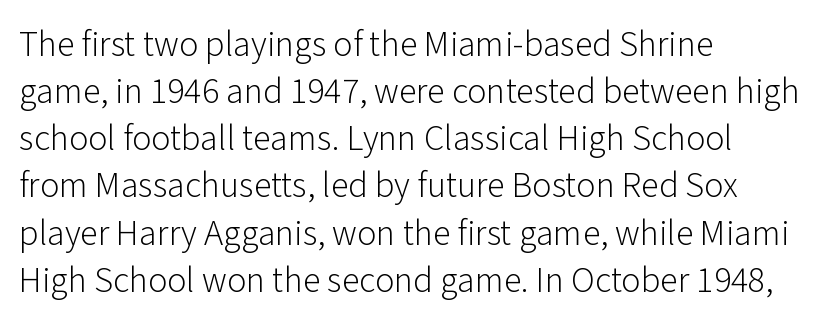
The image shows 36 px light sans-serif type, upright; set left-aligned, normal line spacing (1.31x), normal letter spacing, not underlined; low stroke contrast and a medium x-height.
